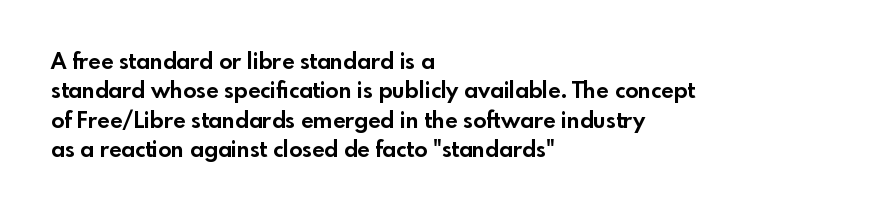
The image shows 22 px bold type, upright; set left-aligned, normal line spacing (1.34x), normal letter spacing, not underlined.
